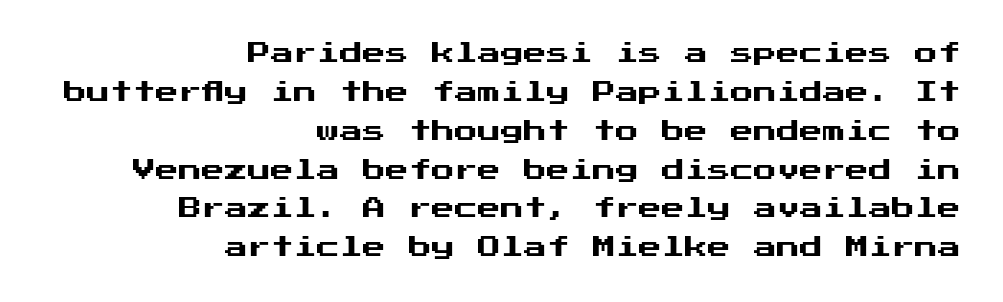
The image shows 23 px text type, upright; set right-aligned, normal line spacing (1.69x), normal letter spacing, not underlined.
